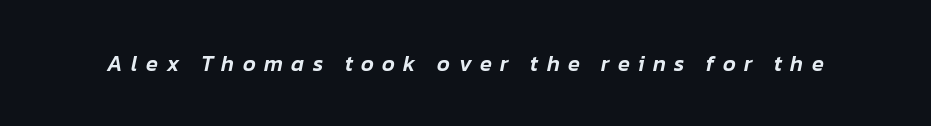
The rendering applies a slant to the glyphs. Short note: letters widely spaced. The specimen omits any rule beneath the text block's lines.
